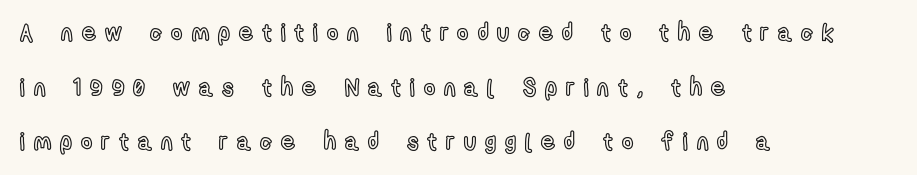
Line beginnings align vertically; line endings do not. The letters stand upright; this is a roman face. The foot of each line stays bare and open. Tracking here is generous; glyphs stand well apart from one another. The passage shown stacks its lines with a broad gap.
